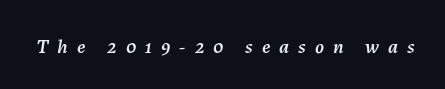
Q: Is the text italic (slanted)? A: Yes, it leans right by about 7 degrees.
Q: Is the text underlined? A: No.
Q: Is the spacing between letters normal or unusually wide? A: Unusually wide.
